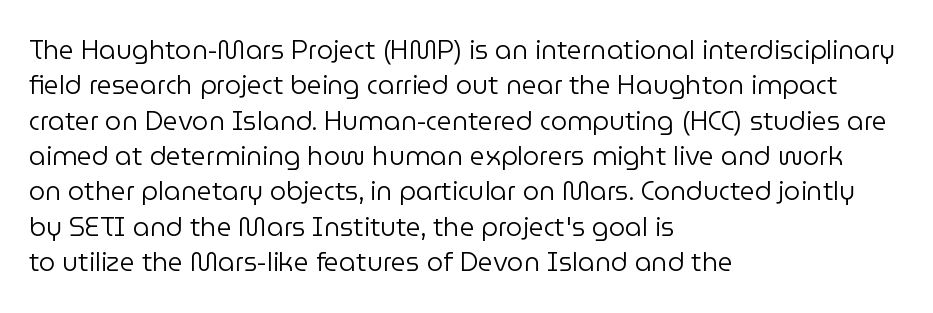
{"italic": "no", "bold": "no", "underline": "no", "align": "left", "line_spacing": "normal", "line_spacing_ratio": 1.36, "letter_spacing": "normal", "letter_spacing_em": 0.0, "glyph_px": 26}
